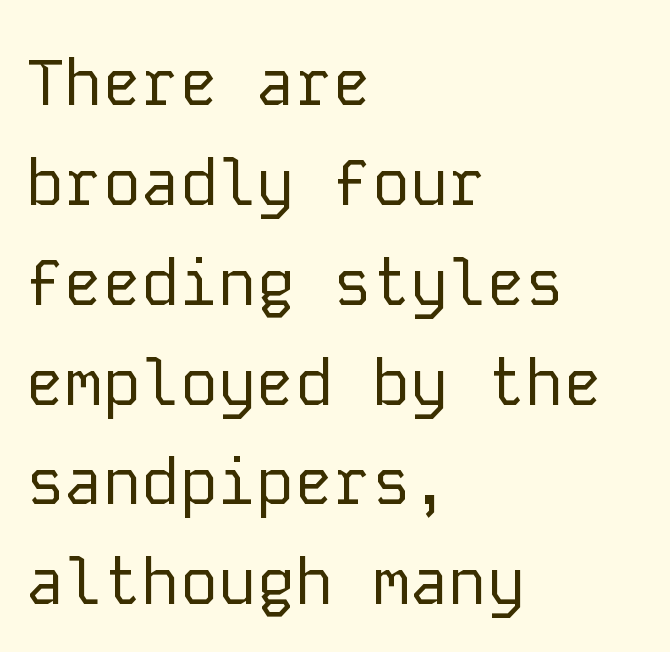
Q: Is the text bold? A: No.
Q: Is the text italic (slanted)? A: No, it is upright.
Q: Is the typeface a serif or a sans-serif typeface? A: Sans-serif.
Q: Is the text underlined? A: No.
Q: How is the paragraph aligned? A: Left-aligned.
Q: Is the spacing between letters normal or unusually wide? A: Normal.
Q: Is the spacing between lines tight, normal or loose? A: Normal.
Q: Width (condensed, normal, or wide)? A: Normal.
Q: Stroke contrast? A: Low.
Q: x-height? A: Medium.
Q: Monospaced? A: Yes.
